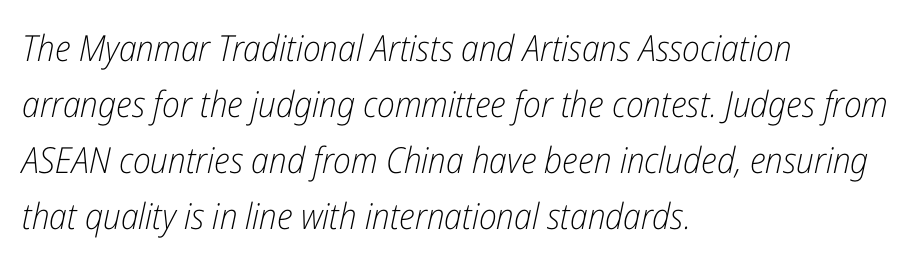
{"italic": "yes", "lean": "right", "slant_degrees": 12, "bold": "no", "weight": "light", "width": "condensed", "stroke_contrast": "low", "x_height": "medium", "monospaced": "no", "underline": "no", "align": "left", "line_spacing": "normal", "line_spacing_ratio": 1.56, "letter_spacing": "normal", "letter_spacing_em": 0.0, "glyph_px": 36}
